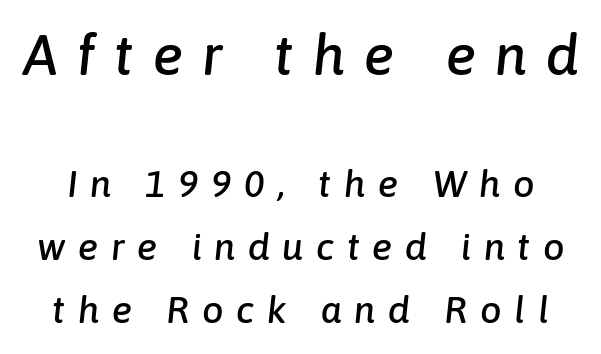
Q: Is the text italic (slanted)? A: Yes, it leans right by about 6 degrees.
Q: Is the text underlined? A: No.
Q: Is the spacing between letters normal or unusually wide? A: Unusually wide.
Q: Is the spacing between lines tight, normal or loose? A: Normal.
Q: Which block of text is set in a larger size, the first (top) or the second (bottom)? A: The first (top) one.
Q: Width (condensed, normal, or wide)? A: Normal.
Q: Stroke contrast? A: Low.
Q: x-height? A: Medium.
Q: Monospaced? A: No.
